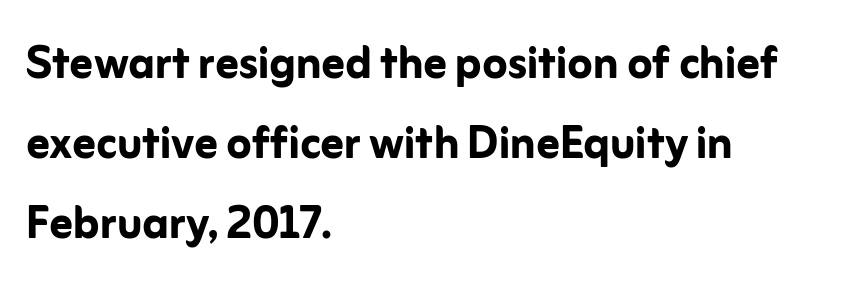
On the weight axis this lands at bold, roughly 700. The passage shown has conventional tracking throughout. You can tell from the bare stems that sans-serif type was used. Each line starts at the same left margin while the right side varies. Successive baselines arrive at the customary interval.
